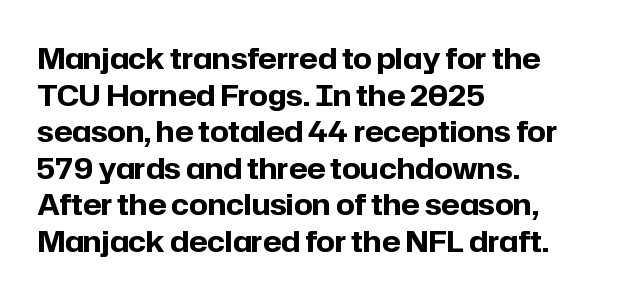
The face used here is proportionally spaced, like ordinary book or web type. Letters rest on an invisible, unmarked baseline. Does the weight exceed regular? Yes, all the way to bold. Are there feet on the stems? There aren't — it's a sans. Is the letter spacing exaggerated? No — it looks like the ordinary default.
